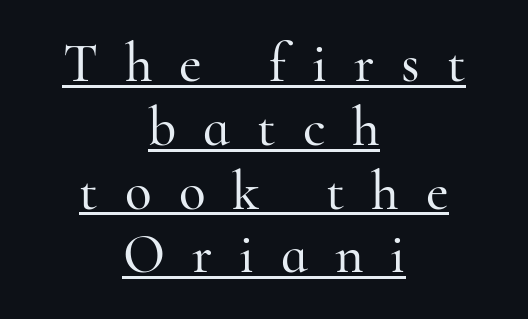
Q: Is the text italic (slanted)? A: No, it is upright.
Q: Is the typeface a serif or a sans-serif typeface? A: Serif.
Q: Is the text underlined? A: Yes.
Q: How is the paragraph aligned? A: Centered.
Q: Is the spacing between letters normal or unusually wide? A: Unusually wide.
Q: Width (condensed, normal, or wide)? A: Normal.
Q: Stroke contrast? A: High.
Q: x-height? A: Small.
Q: Monospaced? A: No.
